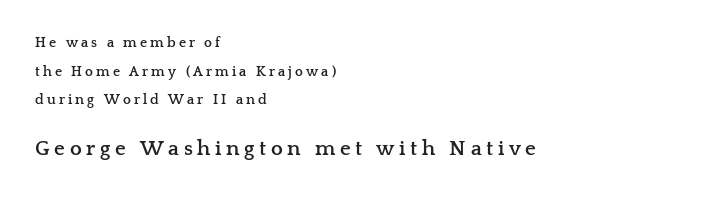
Q: Is the text bold? A: Yes.
Q: Is the text italic (slanted)? A: No, it is upright.
Q: Is the text underlined? A: No.
Q: How is the paragraph aligned? A: Left-aligned.
Q: Is the spacing between letters normal or unusually wide? A: Unusually wide.
Q: Is the spacing between lines tight, normal or loose? A: Loose.
Q: Which block of text is set in a larger size, the first (top) or the second (bottom)? A: The second (bottom) one.
